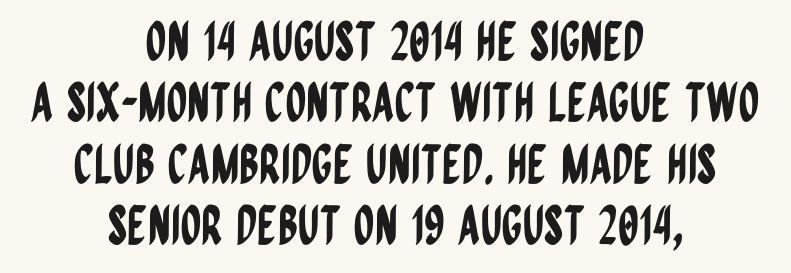
Q: Is the text italic (slanted)? A: No, it is upright.
Q: Is the typeface a serif or a sans-serif typeface? A: Sans-serif.
Q: Is the text underlined? A: No.
Q: How is the paragraph aligned? A: Centered.
Q: Is the spacing between letters normal or unusually wide? A: Normal.
Q: Width (condensed, normal, or wide)? A: Condensed.
Q: Stroke contrast? A: Low.
Q: x-height? A: Large.
Q: Monospaced? A: No.
